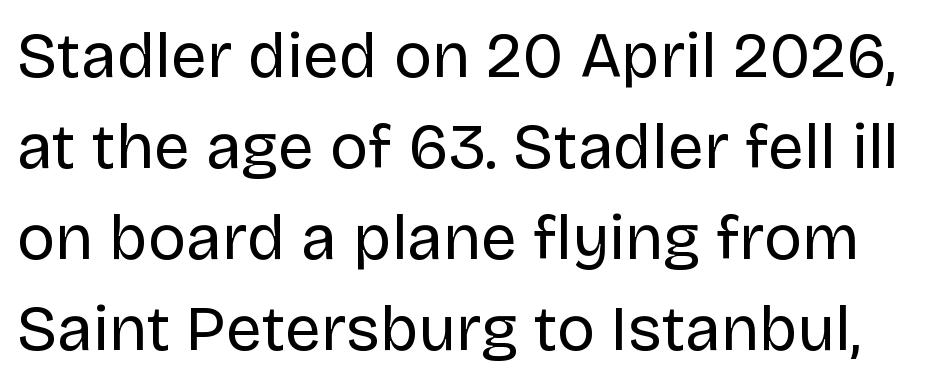
The image shows 64 px regular-weight sans-serif type, upright; set normal line spacing (1.42x), normal letter spacing, not underlined; low stroke contrast and a large x-height.
